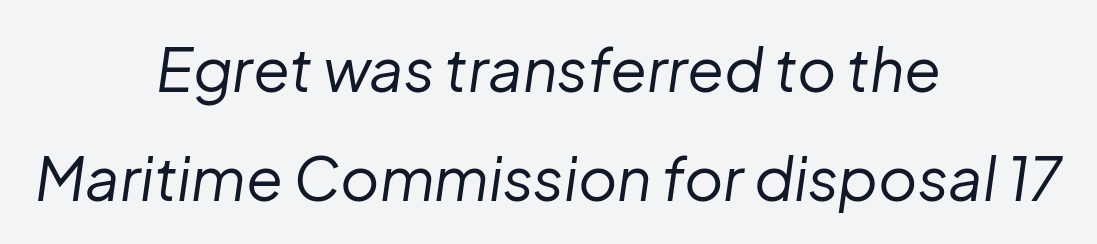
{"italic": "yes", "lean": "right", "slant_degrees": 8, "bold": "no", "weight": "regular", "width": "normal", "stroke_contrast": "low", "x_height": "medium", "monospaced": "no", "underline": "no", "align": "center", "line_spacing_ratio": 1.81, "letter_spacing": "normal", "letter_spacing_em": 0.0, "glyph_px": 60}
